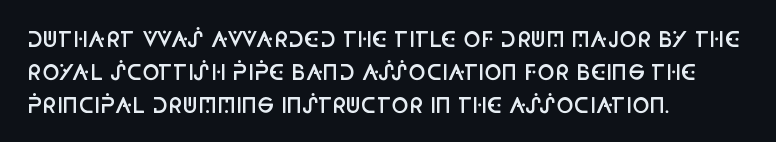
You could call the tracking neutral — neither tight nor loose. Which margin do the lines hug? The left one — the right edge is uneven. Regarding leading, the lines here are spaced in the standard way. Does the weight exceed regular? Yes, but only to semibold. The glyphs are unaccompanied by any horizontal stroke below them.
